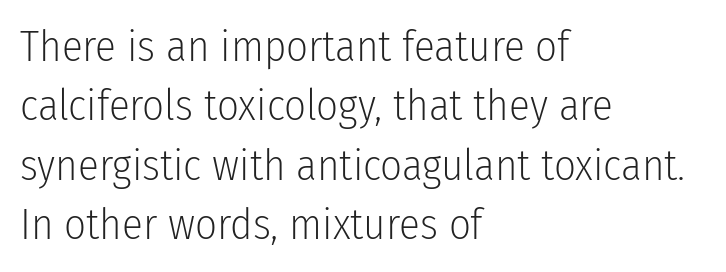
The rendering uses a moderate line-height, typical for paragraphs. This reads as an unemphasized weight, regular at the heaviest. Line starts are locked; line ends wander. Bare-footed words on every line. Ordinary non-slanted type is in use. How are the letters spaced? Ordinarily, with no added tracking.
